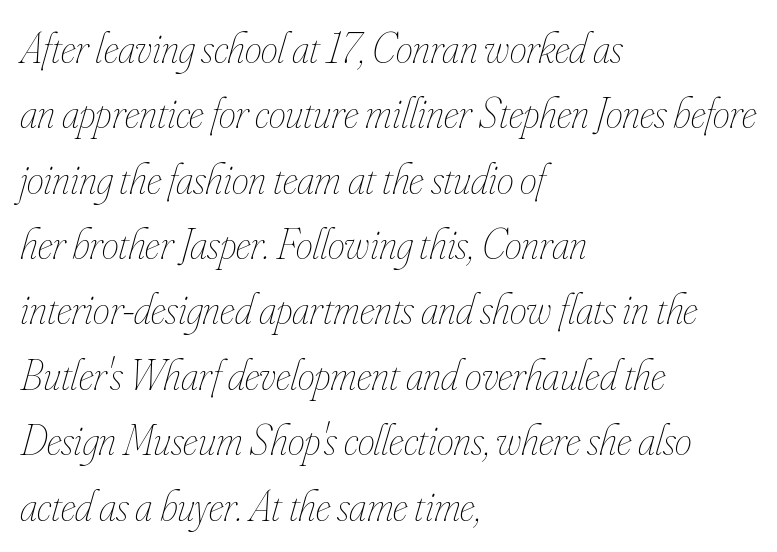
Regarding leading, the lines here are spaced in the standard way. These lines are set flush left with a ragged right edge. Glyph-to-glyph distance matches everyday printed text. Descenders are the only things crossing below the line. This sample has the flowing, uneven cadence of proportional lettering. It's the slanting kind of type.
